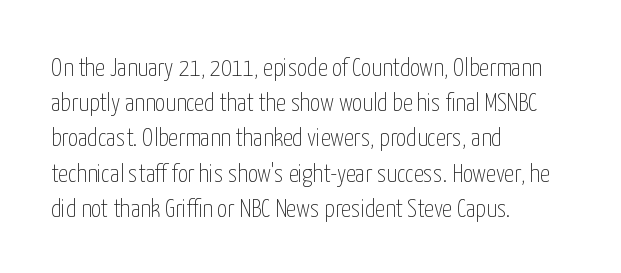
Q: Is the text bold? A: No.
Q: Is the text italic (slanted)? A: No, it is upright.
Q: Is the text underlined? A: No.
Q: How is the paragraph aligned? A: Left-aligned.
Q: Is the spacing between letters normal or unusually wide? A: Normal.
Q: Is the spacing between lines tight, normal or loose? A: Normal.
